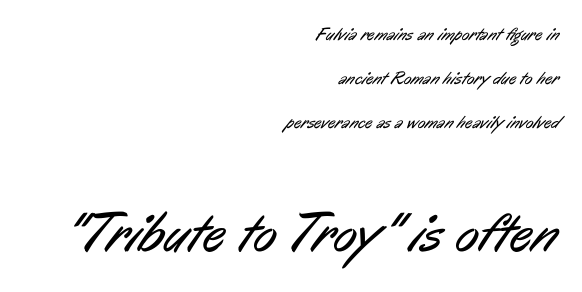
Each letter's strokes conclude bluntly, with no projecting serifs. Compared with typical body copy, the letter spacing here is the same. Rows of type keep a wide berth in the vertical direction. The weight would be labelled regular, book, light, or lighter still.
